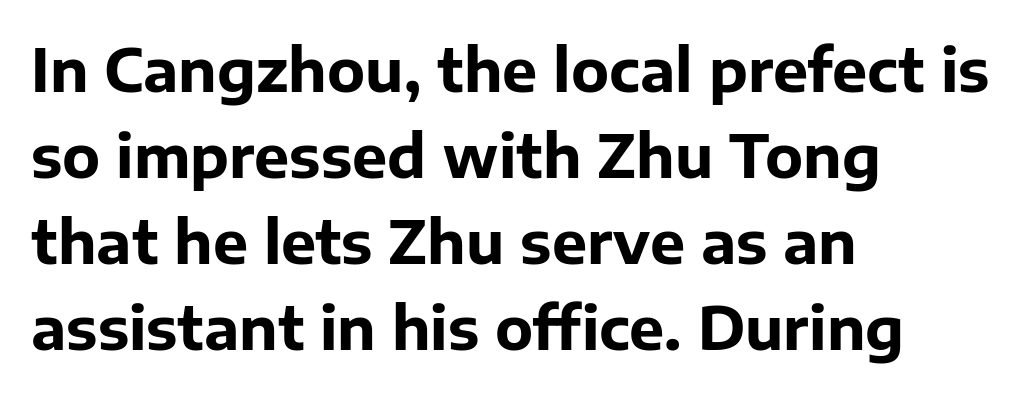
{"serif": "no", "italic": "no", "bold": "yes", "weight": "bold", "width": "normal", "stroke_contrast": "low", "x_height": "medium", "monospaced": "no", "underline": "no", "align": "left", "line_spacing": "normal", "line_spacing_ratio": 1.46, "letter_spacing": "normal", "letter_spacing_em": 0.0, "glyph_px": 59}
